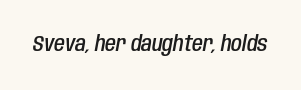
Q: Is the text bold? A: Semi-bold.
Q: Is the text italic (slanted)? A: Yes, it leans right by about 10 degrees.
Q: Is the text underlined? A: No.
Q: Is the spacing between letters normal or unusually wide? A: Normal.
